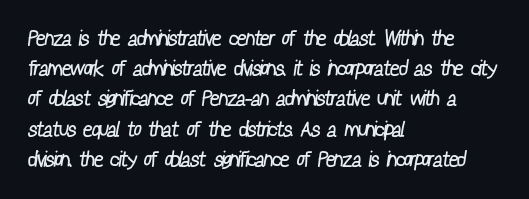
Q: Is the text bold? A: No.
Q: Is the text underlined? A: No.
Q: How is the paragraph aligned? A: Left-aligned.
Q: Is the spacing between letters normal or unusually wide? A: Normal.
Q: Is the spacing between lines tight, normal or loose? A: Normal.
